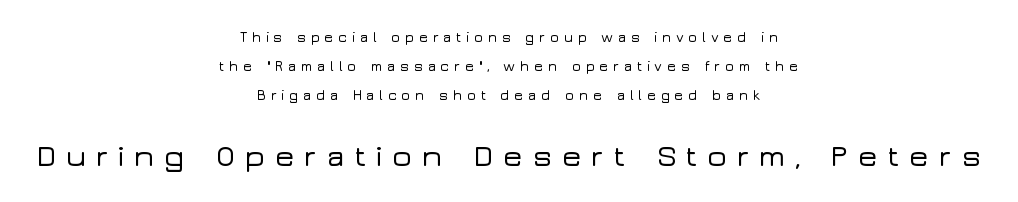
Between these two stacked blocks, the lower one wins on size. Bare-footed words on every line. These lines stand farther apart than default settings would place them. This rendering widens character spacing well past its baseline value. Does the type have serifs? No, each stem ends abruptly.
